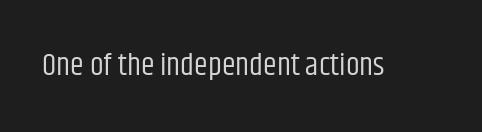
The image shows 31 px regular-weight, condensed sans-serif type, upright; set normal letter spacing, not underlined; low stroke contrast and a large x-height.
